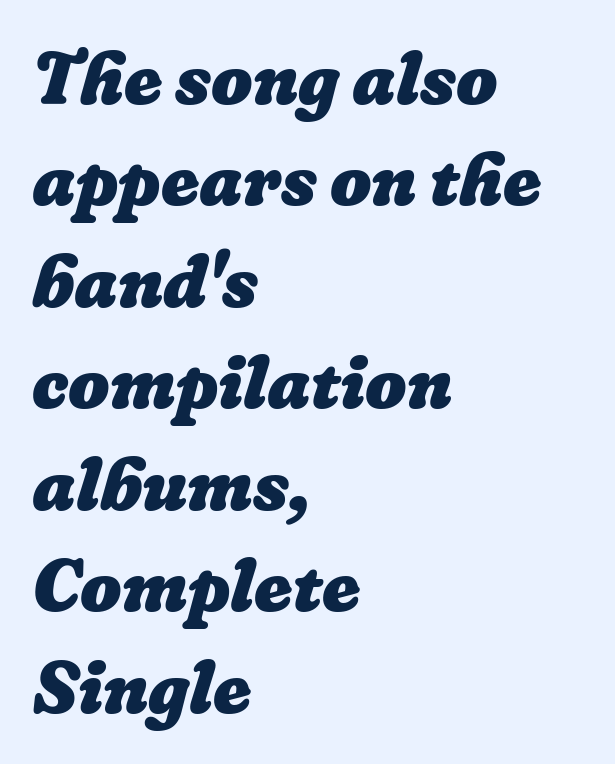
{"bold": "yes", "weight": "heavy", "width": "normal", "stroke_contrast": "low", "x_height": "medium", "monospaced": "no", "underline": "no", "align": "left", "line_spacing": "normal", "line_spacing_ratio": 1.39, "letter_spacing": "normal", "letter_spacing_em": 0.0, "glyph_px": 73}
